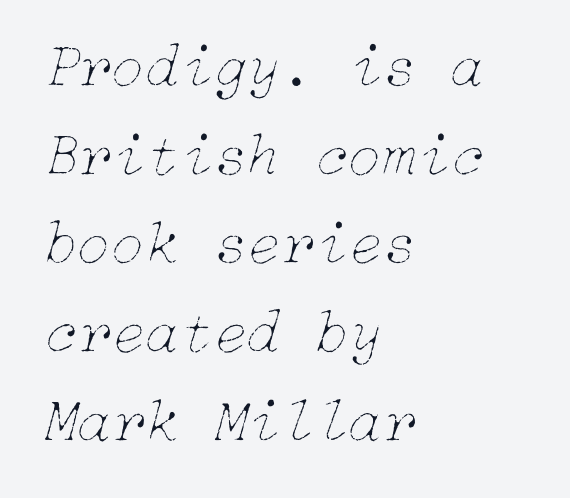
The image shows 62 px thin type, italic (leaning right); set left-aligned, normal line spacing (1.43x), normal letter spacing, not underlined; low stroke contrast and a medium x-height.
